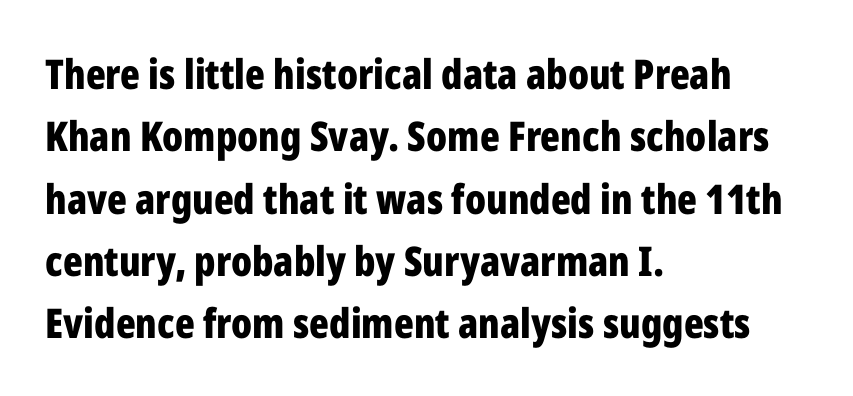
Looks like regular typesetting: each glyph gets only the width it needs. The designer left line spacing at the default. Observe the ordinary spacing: letters are neighbours, not strangers. I'd call this a sans setting — the letters go barefoot. Honestly, there is no underline to notice here at all.
